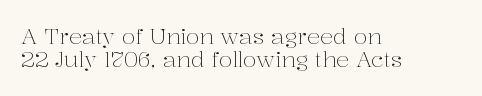
The image shows 22 px text type, upright; set left-aligned, tight line spacing (1.05x), normal letter spacing, not underlined.
